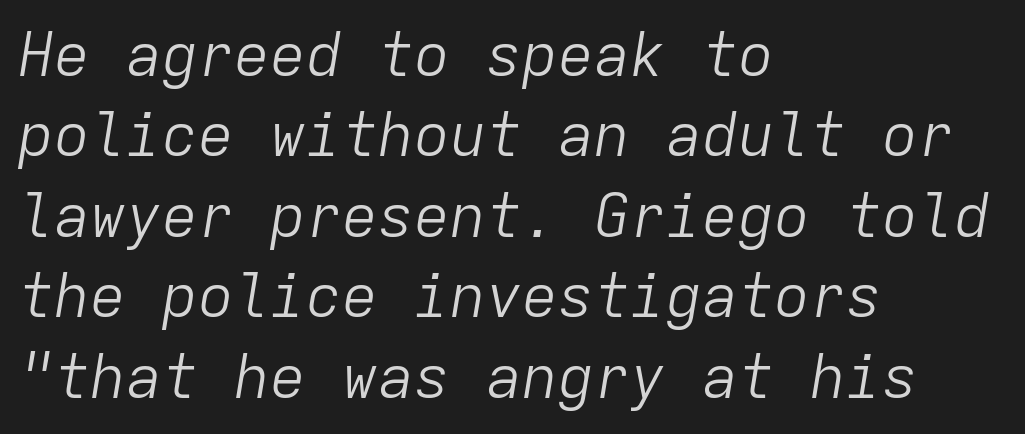
{"italic": "yes", "lean": "right", "slant_degrees": 9, "bold": "no", "weight": "light", "width": "normal", "stroke_contrast": "low", "x_height": "medium", "monospaced": "yes", "underline": "no", "align": "left", "line_spacing": "normal", "line_spacing_ratio": 1.34, "letter_spacing": "normal", "letter_spacing_em": 0.0, "glyph_px": 60}
